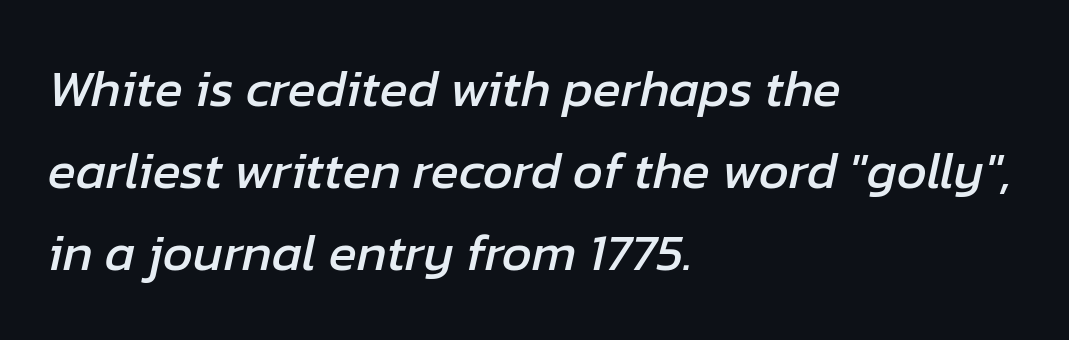
Q: Is the text italic (slanted)? A: Yes, it leans right by about 12 degrees.
Q: Is the text underlined? A: No.
Q: How is the paragraph aligned? A: Left-aligned.
Q: Is the spacing between letters normal or unusually wide? A: Normal.
Q: Is the spacing between lines tight, normal or loose? A: Normal.
Q: Width (condensed, normal, or wide)? A: Normal.
Q: Stroke contrast? A: Low.
Q: x-height? A: Medium.
Q: Monospaced? A: No.
